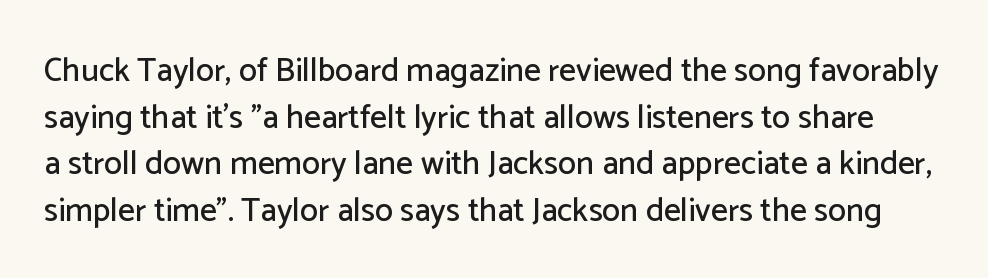
The image shows 33 px sans-serif type, upright; set normal line spacing (1.41x), normal letter spacing, not underlined; low stroke contrast and a medium x-height.
